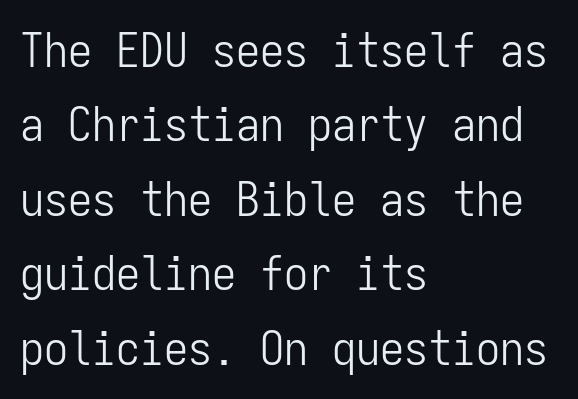
The lettering holds an erect, upright posture throughout. What's the leading like? Ordinary, nothing unusual. Look at the tracking — it's just the regular setting, nothing added. Heaviness? Minimal to ordinary, like unemphasized prose. Stroke terminals: plain, sans-serif.
